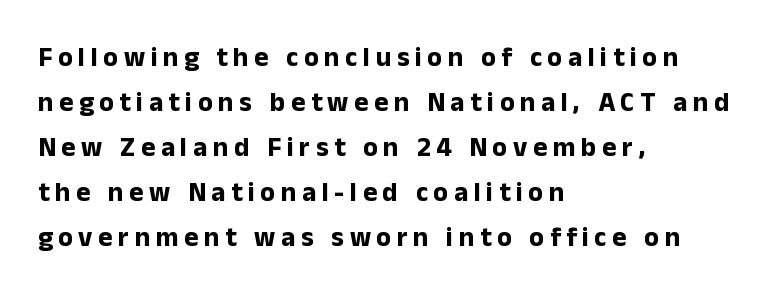
The image shows 27 px bold type, upright; set left-aligned, normal line spacing (1.67x), unusually wide letter spacing (+0.21 em), not underlined.
